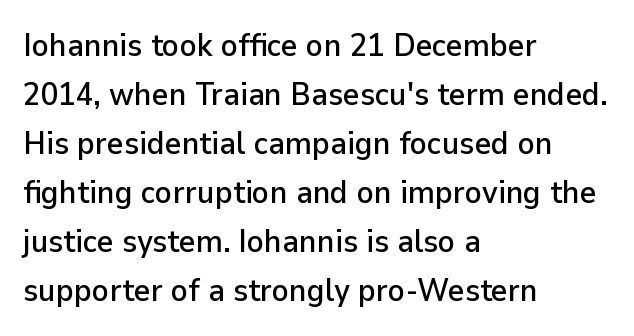
The image shows 32 px sans-serif type, upright; set left-aligned, normal line spacing (1.53x), normal letter spacing, not underlined; low stroke contrast and a medium x-height.
